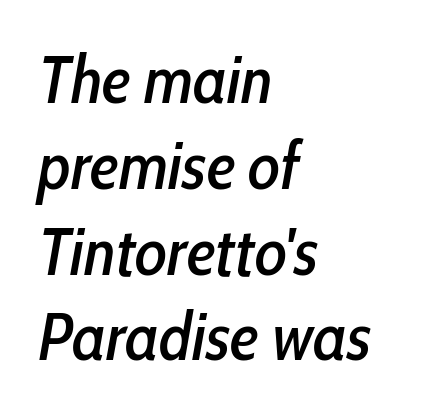
The image shows 67 px condensed type, italic (leaning right); set left-aligned, normal line spacing (1.28x), normal letter spacing, not underlined; low stroke contrast and a medium x-height.
